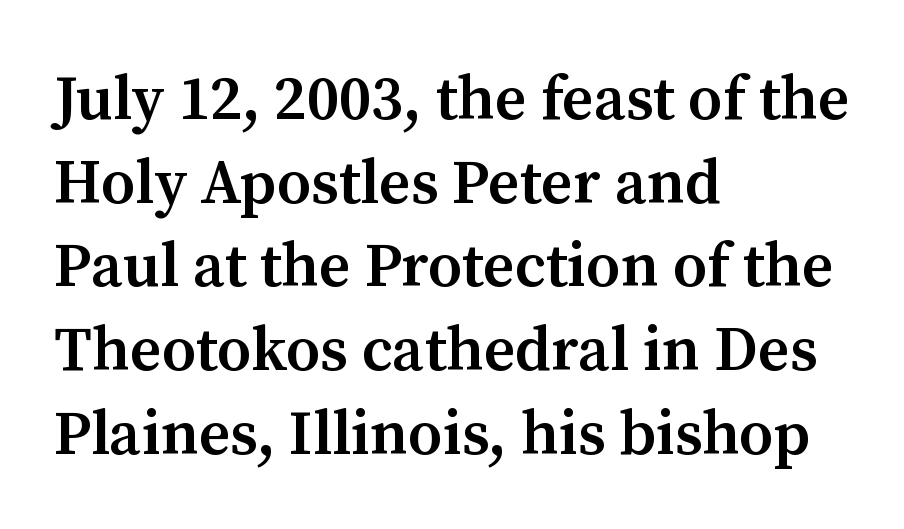
Q: Is the text bold? A: Semi-bold.
Q: Is the text italic (slanted)? A: No, it is upright.
Q: Is the typeface a serif or a sans-serif typeface? A: Serif.
Q: Is the text underlined? A: No.
Q: How is the paragraph aligned? A: Left-aligned.
Q: Is the spacing between letters normal or unusually wide? A: Normal.
Q: Is the spacing between lines tight, normal or loose? A: Normal.
Q: Width (condensed, normal, or wide)? A: Normal.
Q: Stroke contrast? A: Medium.
Q: x-height? A: Medium.
Q: Monospaced? A: No.
